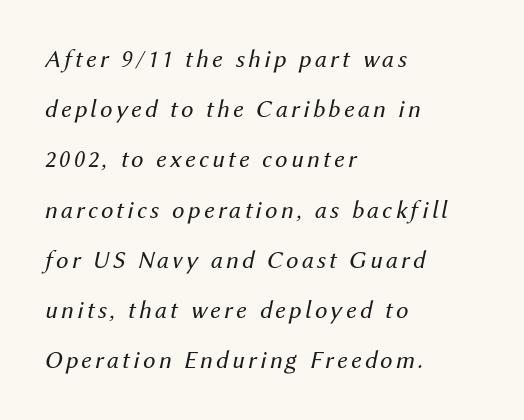
{"italic": "yes", "lean": "right", "slant_degrees": 12, "bold": "no", "underline": "no", "align": "left", "line_spacing": "loose", "line_spacing_ratio": 2.01, "glyph_px": 25}
